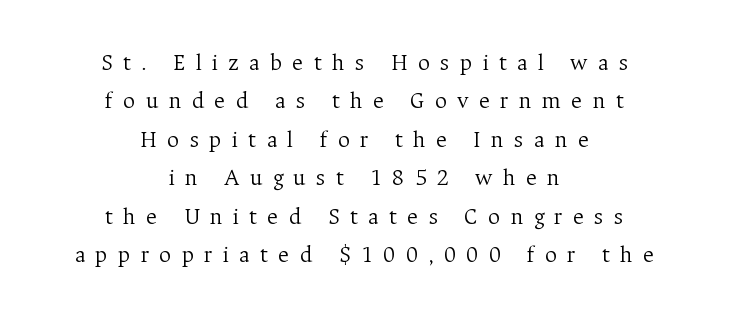
The image shows 24 px text type, upright; set centered, normal line spacing (1.6x), unusually wide letter spacing (+0.42 em), not underlined.
